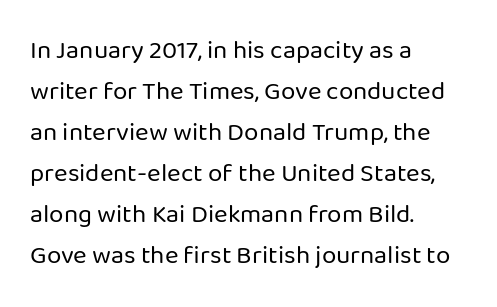
{"italic": "no", "bold": "no", "underline": "no", "align": "left", "line_spacing": "normal", "line_spacing_ratio": 1.58, "letter_spacing": "normal", "letter_spacing_em": 0.0, "glyph_px": 26}
